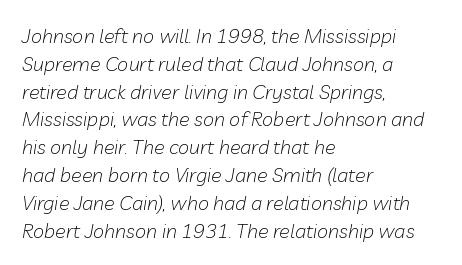
The image shows 20 px text type, italic (leaning right); set left-aligned, normal line spacing (1.39x), normal letter spacing, not underlined.
